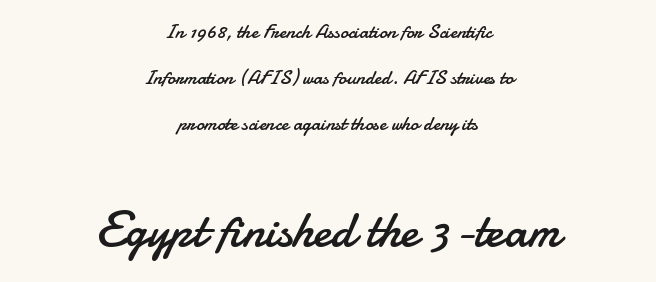
The image shows 50 px regular-weight sans-serif type; set centered, loose line spacing (2.3x), normal letter spacing, not underlined; the second (bottom) block is 2.5x larger; low stroke contrast and a small x-height.
